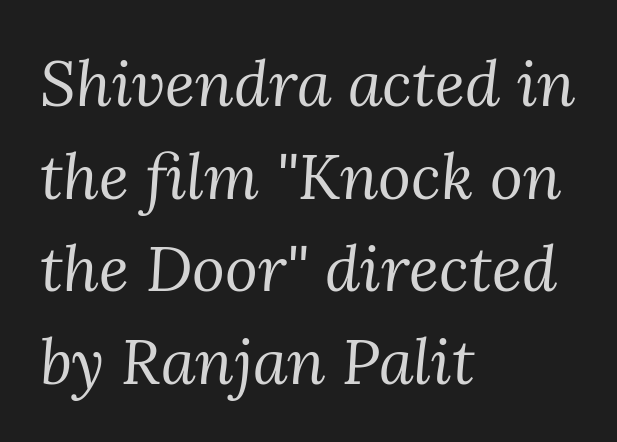
Q: Is the text bold? A: No.
Q: Is the text italic (slanted)? A: Yes, it leans right by about 3 degrees.
Q: Is the typeface a serif or a sans-serif typeface? A: Serif.
Q: Is the text underlined? A: No.
Q: How is the paragraph aligned? A: Left-aligned.
Q: Is the spacing between letters normal or unusually wide? A: Normal.
Q: Is the spacing between lines tight, normal or loose? A: Normal.
Q: Width (condensed, normal, or wide)? A: Normal.
Q: Stroke contrast? A: Medium.
Q: x-height? A: Medium.
Q: Monospaced? A: No.
